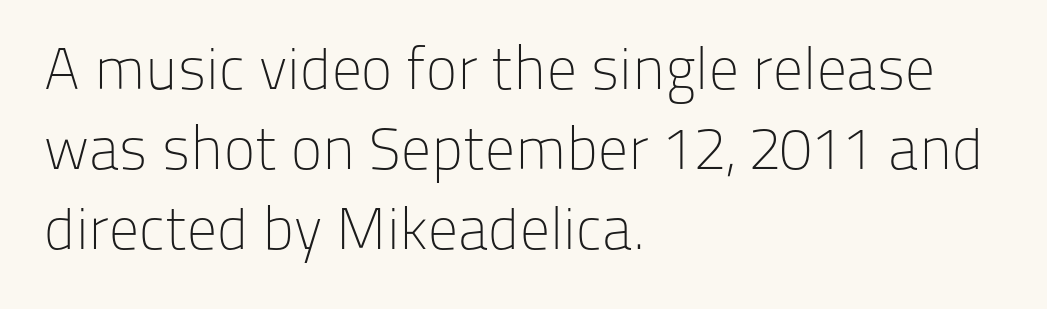
Glance below the letters and you will spot only blank space. Does the lettering tilt? It doesn't — this is upright. Visually the block forms a straight wall on the left and a jagged coastline on the right. This sample uses plain, unmodified letter spacing.
